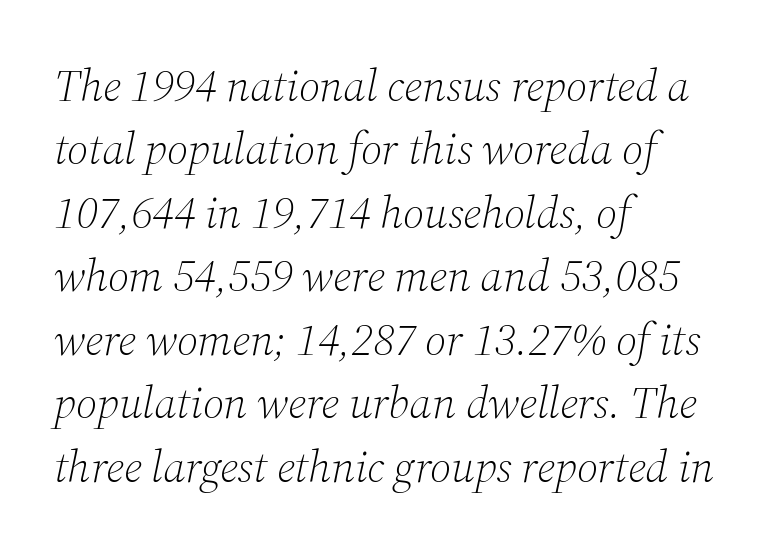
{"serif": "yes", "italic": "yes", "lean": "right", "slant_degrees": 12, "bold": "no", "weight": "light", "width": "normal", "stroke_contrast": "medium", "x_height": "medium", "monospaced": "no", "underline": "no", "align": "left", "line_spacing": "normal", "line_spacing_ratio": 1.41, "letter_spacing": "normal", "letter_spacing_em": 0.0, "glyph_px": 45}
